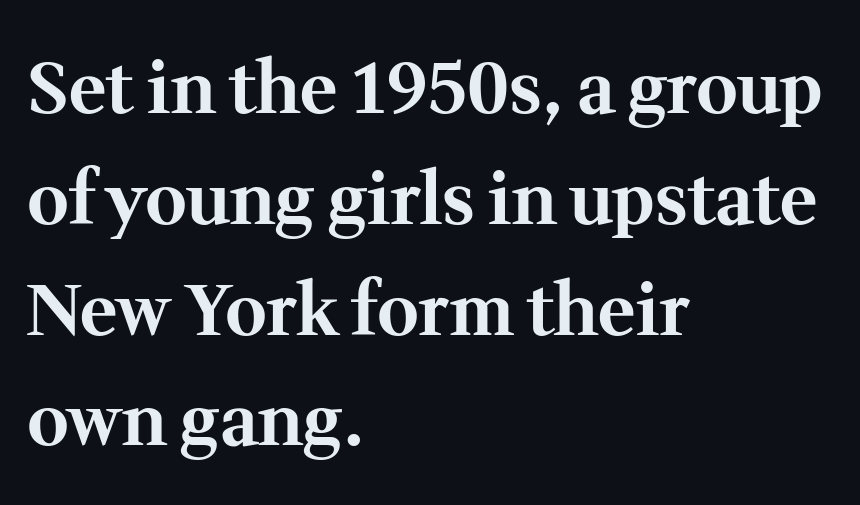
The image shows 71 px bold serif type, upright; set left-aligned, normal line spacing (1.56x), normal letter spacing, not underlined; medium stroke contrast and a medium x-height.
